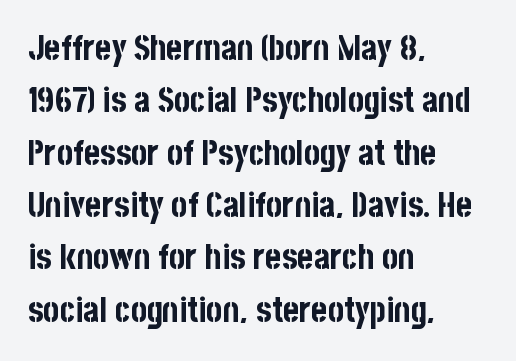
{"serif": "no", "italic": "no", "bold": "yes", "weight": "bold", "width": "condensed", "stroke_contrast": "low", "x_height": "large", "monospaced": "no", "underline": "no", "align": "left", "line_spacing": "normal", "line_spacing_ratio": 1.54, "letter_spacing": "normal", "letter_spacing_em": 0.0, "glyph_px": 34}
